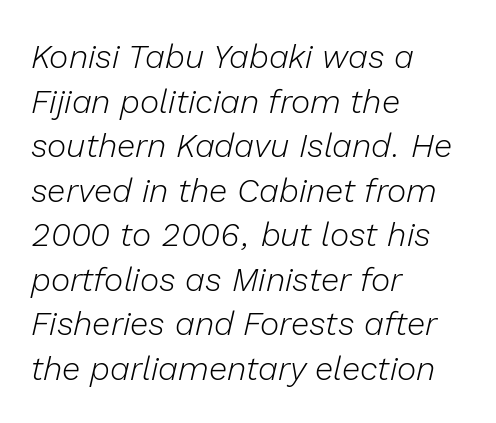
The image shows 33 px light type, italic (leaning right); set left-aligned, normal line spacing (1.35x), normal letter spacing, not underlined; low stroke contrast and a medium x-height.
